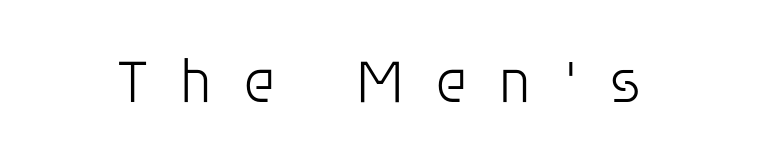
The gaps between neighbouring characters are conspicuously large. The string is rendered with underlining switched off. Characters remain perfectly vertical along every line. Look at the bottom of the vertical strokes: they stop flat, with no serifs. No letter is thick-stroked: the sample isn't bold.
